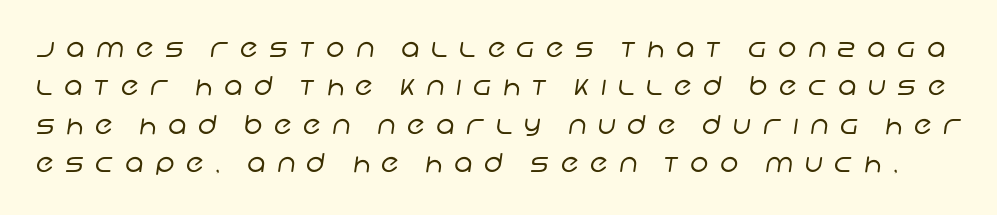
{"bold": "no", "underline": "no", "line_spacing": "normal", "line_spacing_ratio": 1.48, "letter_spacing": "wide", "letter_spacing_em": 0.44, "glyph_px": 26}
